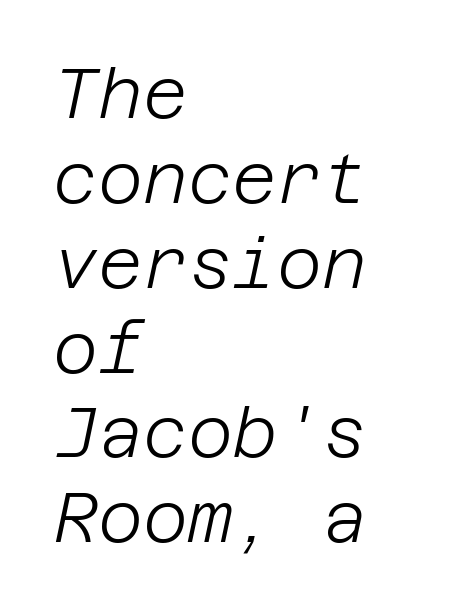
Tall strokes in this sample are angled rather than plumb. A clean baseline with only descenders dipping below it. The typeface has the unassuming heft of standard copy or less. Letter spacing: default. The typesetter chose a ragged-right arrangement here.
